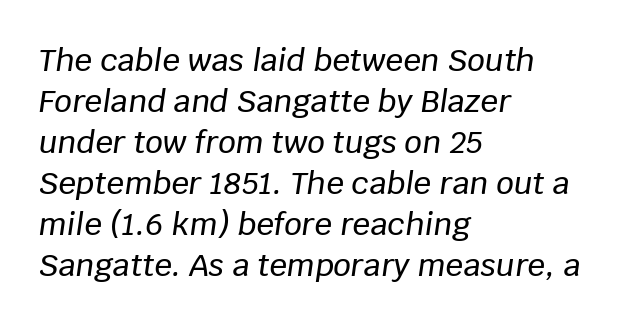
{"italic": "yes", "lean": "right", "slant_degrees": 8, "width": "normal", "stroke_contrast": "low", "x_height": "large", "monospaced": "no", "underline": "no", "align": "left", "line_spacing": "normal", "line_spacing_ratio": 1.32, "letter_spacing": "normal", "letter_spacing_em": 0.0, "glyph_px": 31}
